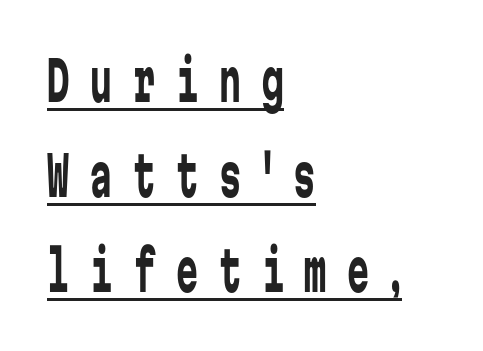
The tracking jumps out immediately: characters are airy and widely separated. Here the designer chose a console-style face with uniform glyph widths. This is sans-serif lettering, the kind often seen on screens and signage. Weight: not bold — regular or lighter.
